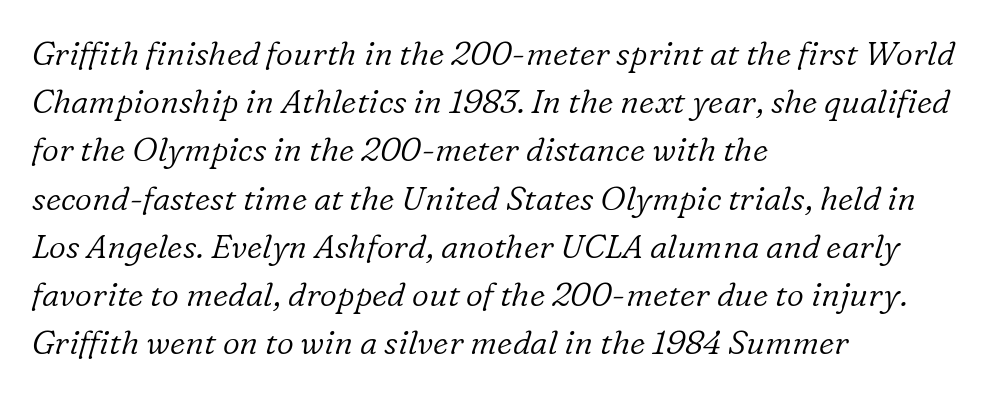
Q: Is the text bold? A: No.
Q: Is the text italic (slanted)? A: Yes, it leans right by about 16 degrees.
Q: Is the typeface a serif or a sans-serif typeface? A: Serif.
Q: Is the text underlined? A: No.
Q: How is the paragraph aligned? A: Left-aligned.
Q: Is the spacing between letters normal or unusually wide? A: Normal.
Q: Is the spacing between lines tight, normal or loose? A: Normal.
Q: Width (condensed, normal, or wide)? A: Normal.
Q: Stroke contrast? A: Low.
Q: x-height? A: Medium.
Q: Monospaced? A: No.
